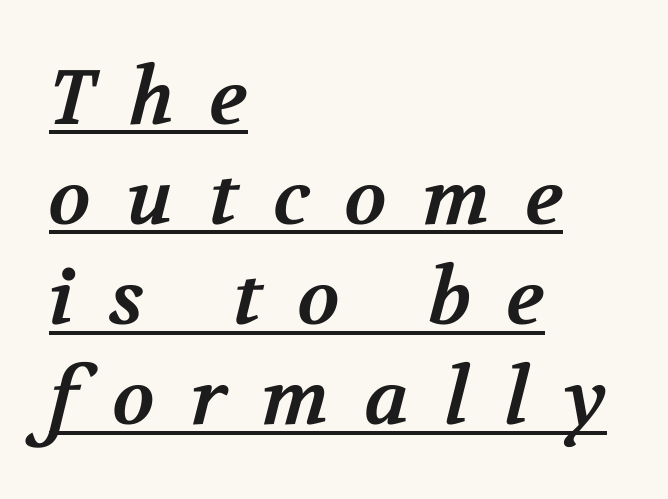
{"serif": "yes", "bold": "yes", "weight": "bold", "width": "normal", "stroke_contrast": "medium", "x_height": "medium", "monospaced": "no", "underline": "yes", "align": "left", "line_spacing": "normal", "line_spacing_ratio": 1.3, "letter_spacing": "wide", "letter_spacing_em": 0.46, "glyph_px": 77}
